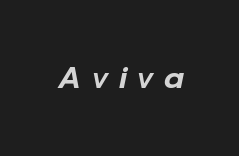
{"italic": "yes", "lean": "right", "slant_degrees": 12, "width": "normal", "stroke_contrast": "low", "x_height": "medium", "monospaced": "no", "underline": "no", "letter_spacing": "wide", "letter_spacing_em": 0.32, "glyph_px": 30}
